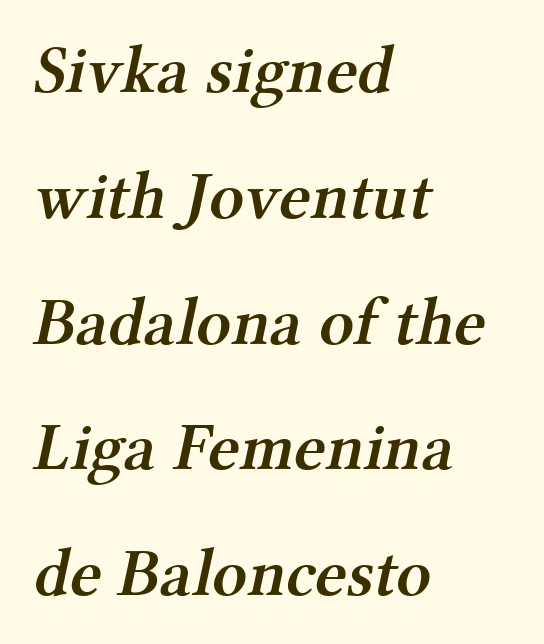
{"serif": "yes", "bold": "semi", "weight": "semibold", "width": "normal", "stroke_contrast": "medium", "x_height": "medium", "monospaced": "no", "underline": "no", "align": "left", "line_spacing_ratio": 1.85, "letter_spacing": "normal", "letter_spacing_em": 0.0, "glyph_px": 68}
